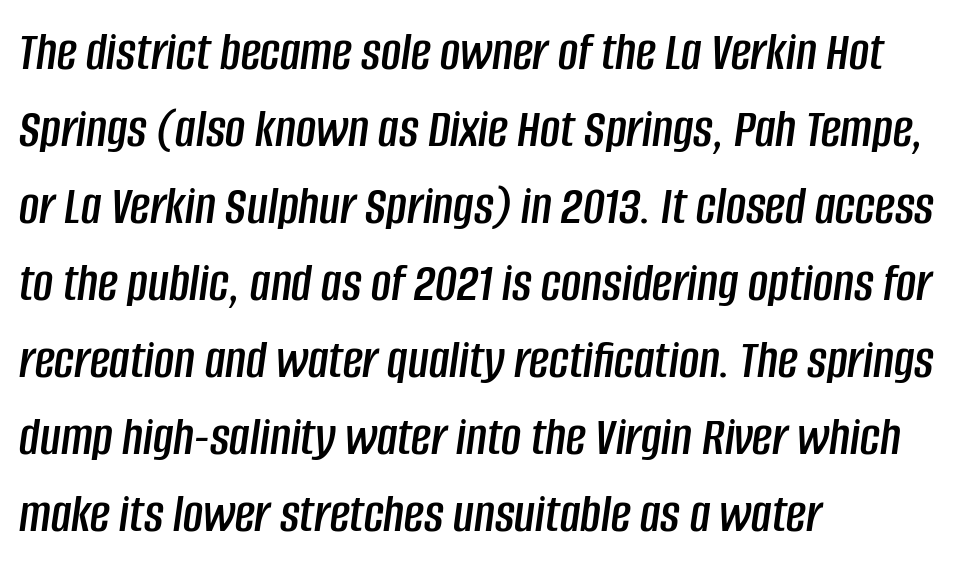
Character widths vary here, with narrow letters taking less room than wide ones. The horizontal fit of the characters is conventional and even. Bare-footed words on every line. Notice how the passage keeps a crisp vertical edge on the left only. The face used here has a pronounced slope to its letters.
